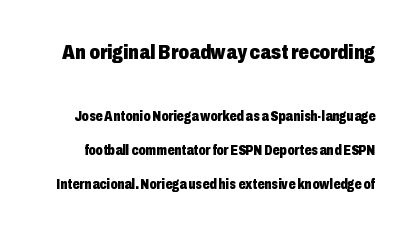
The image shows 21 px bold type, upright; set loose line spacing (2.44x), normal letter spacing, not underlined; the first (top) block is 1.5x larger.
